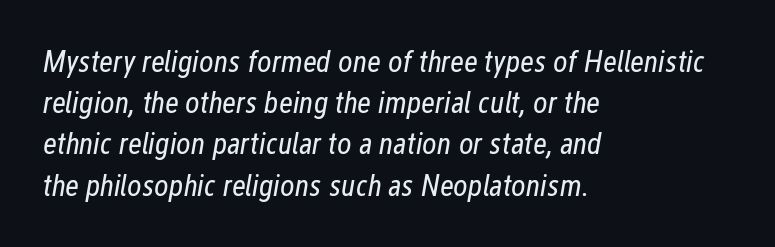
{"italic": "yes", "lean": "right", "slant_degrees": 12, "bold": "no", "weight": "regular", "width": "condensed", "stroke_contrast": "low", "x_height": "medium", "monospaced": "no", "underline": "no", "align": "left", "line_spacing": "normal", "line_spacing_ratio": 1.33, "letter_spacing": "normal", "letter_spacing_em": 0.0, "glyph_px": 31}
